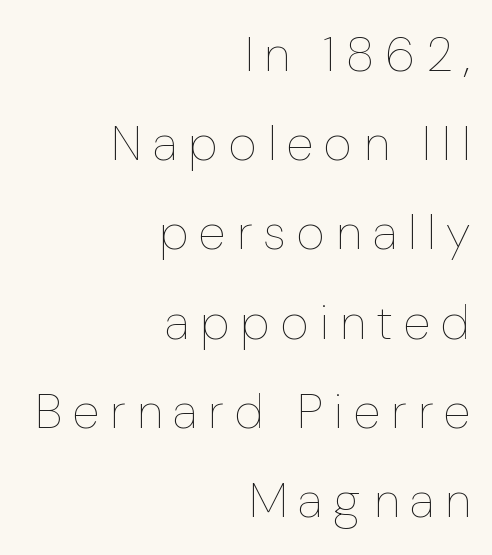
{"italic": "no", "bold": "no", "weight": "thin", "width": "normal", "stroke_contrast": "low", "x_height": "medium", "monospaced": "no", "underline": "no", "align": "right", "line_spacing_ratio": 1.82, "letter_spacing": "wide", "letter_spacing_em": 0.23, "glyph_px": 49}
